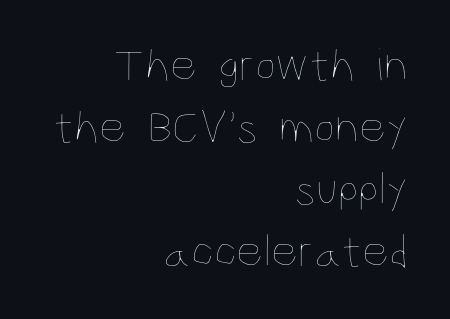
{"italic": "no", "bold": "no", "weight": "thin", "width": "condensed", "stroke_contrast": "low", "x_height": "large", "monospaced": "no", "underline": "no", "align": "right", "line_spacing": "normal", "line_spacing_ratio": 1.32, "letter_spacing": "normal", "letter_spacing_em": 0.0, "glyph_px": 47}
